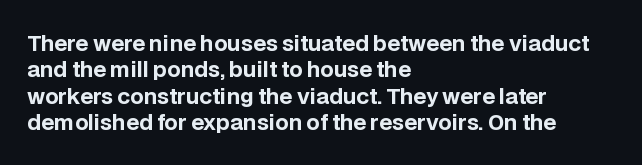
The image shows 21 px bold type, upright; set left-aligned, normal line spacing (1.26x), normal letter spacing, not underlined.
